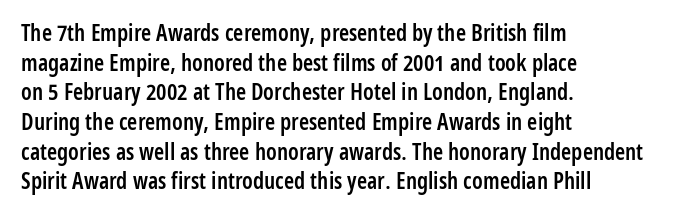
{"italic": "no", "bold": "semi", "underline": "no", "align": "left", "line_spacing": "normal", "line_spacing_ratio": 1.29, "letter_spacing": "normal", "letter_spacing_em": 0.0, "glyph_px": 23}
